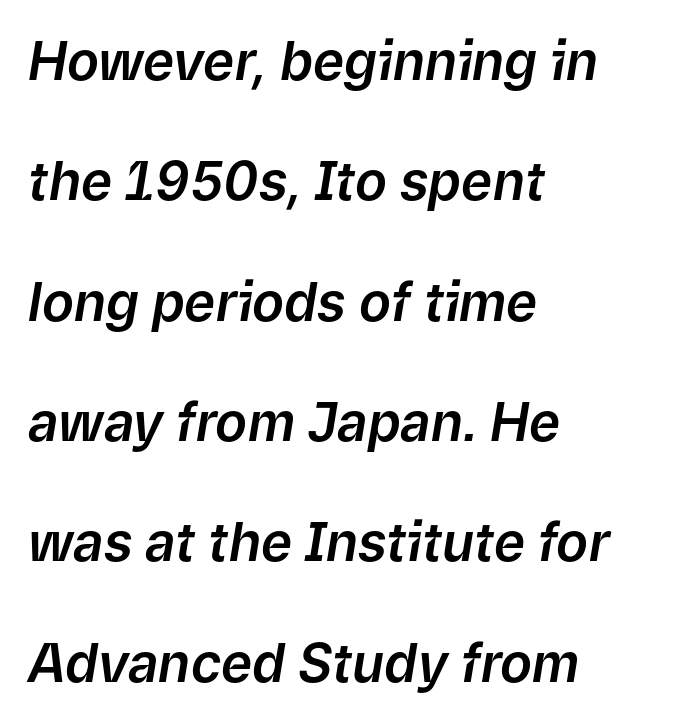
Q: Is the text italic (slanted)? A: Yes, it leans right by about 9 degrees.
Q: Is the text underlined? A: No.
Q: How is the paragraph aligned? A: Left-aligned.
Q: Is the spacing between letters normal or unusually wide? A: Normal.
Q: Is the spacing between lines tight, normal or loose? A: Loose.
Q: Width (condensed, normal, or wide)? A: Normal.
Q: Stroke contrast? A: Low.
Q: x-height? A: Medium.
Q: Monospaced? A: No.
